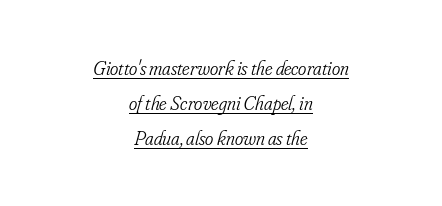
The image shows 20 px text type, italic (leaning right); set centered, line spacing 1.75x, normal letter spacing, underlined.
